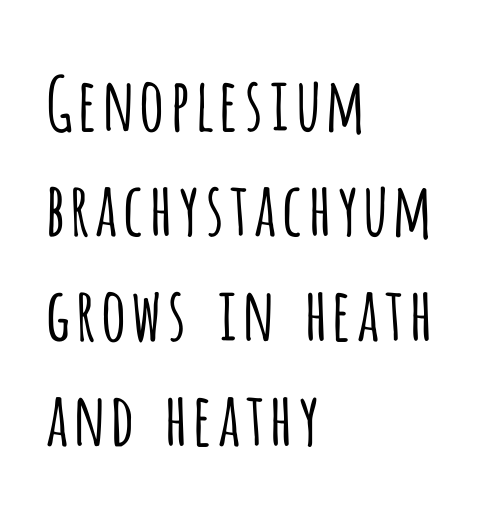
{"serif": "no", "italic": "no", "bold": "no", "weight": "light", "width": "condensed", "stroke_contrast": "low", "x_height": "large", "monospaced": "no", "underline": "no", "align": "left", "line_spacing": "normal", "line_spacing_ratio": 1.44, "letter_spacing": "normal", "letter_spacing_em": 0.0, "glyph_px": 73}
